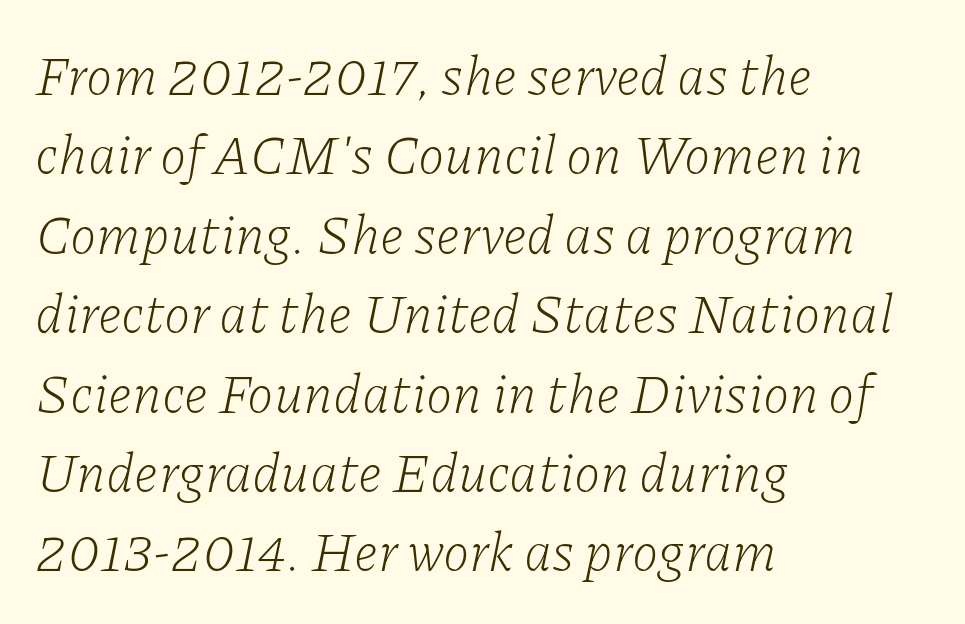
The image shows 54 px light serif type, italic (leaning right); set left-aligned, normal line spacing (1.47x), normal letter spacing, not underlined; low stroke contrast and a medium x-height.
